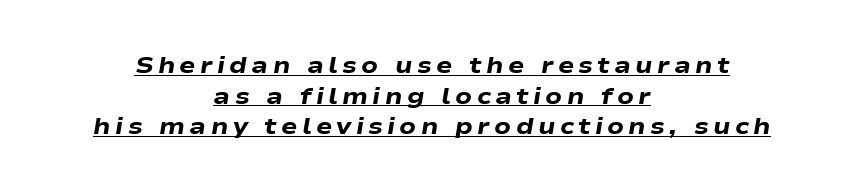
Q: Is the text bold? A: Yes.
Q: Is the text italic (slanted)? A: Yes, it leans right by about 9 degrees.
Q: Is the text underlined? A: Yes.
Q: How is the paragraph aligned? A: Centered.
Q: Is the spacing between lines tight, normal or loose? A: Normal.
